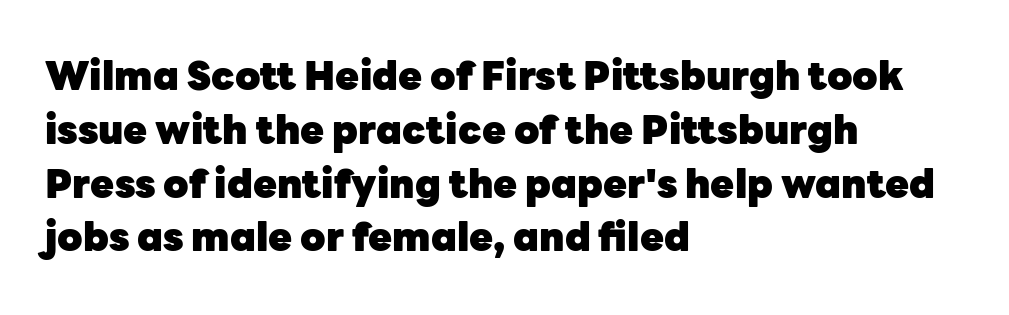
{"serif": "no", "italic": "no", "bold": "yes", "weight": "heavy", "width": "normal", "stroke_contrast": "low", "x_height": "medium", "monospaced": "no", "underline": "no", "align": "left", "line_spacing": "normal", "line_spacing_ratio": 1.38, "letter_spacing": "normal", "letter_spacing_em": 0.0, "glyph_px": 39}
